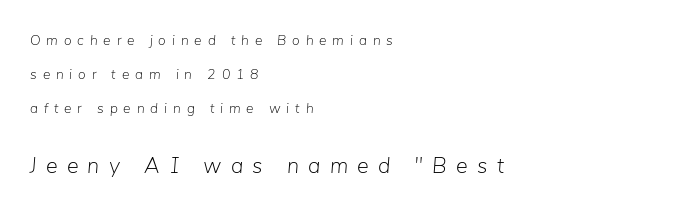
Nothing heavy about these letters — not bold at all. The emphasis by scale lands on block number two, below. Between one letter and the next there's a generous, obvious gap. Has an underline been added? It has not.
